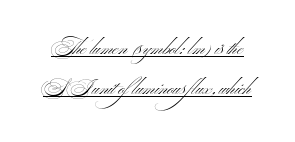
Q: Is the text bold? A: No.
Q: Is the text italic (slanted)? A: Yes.
Q: Is the text underlined? A: Yes.
Q: Is the spacing between letters normal or unusually wide? A: Normal.
Q: Is the spacing between lines tight, normal or loose? A: Loose.
